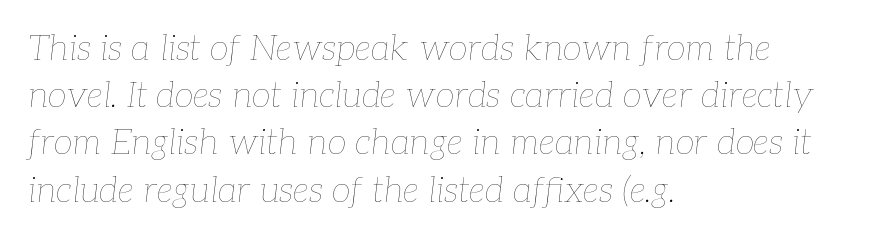
The image shows 35 px thin type, italic (leaning right); set left-aligned, normal line spacing (1.35x), normal letter spacing, not underlined; low stroke contrast and a medium x-height.
